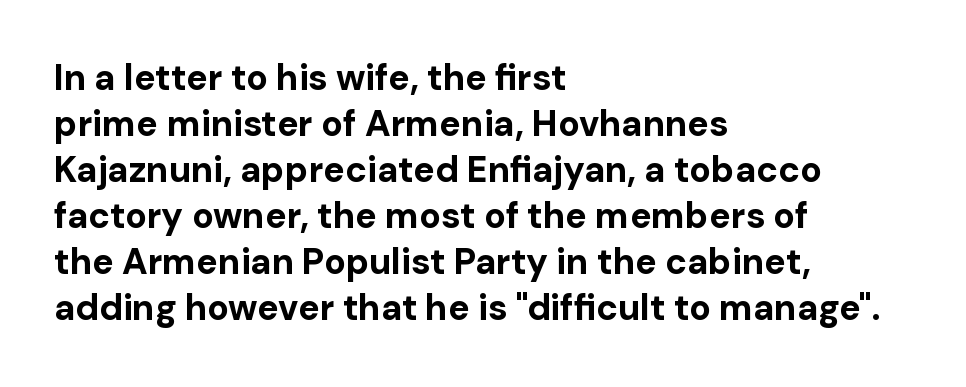
Q: Is the text bold? A: Yes.
Q: Is the text italic (slanted)? A: No, it is upright.
Q: Is the typeface a serif or a sans-serif typeface? A: Sans-serif.
Q: Is the text underlined? A: No.
Q: How is the paragraph aligned? A: Left-aligned.
Q: Is the spacing between letters normal or unusually wide? A: Normal.
Q: Is the spacing between lines tight, normal or loose? A: Normal.
Q: Width (condensed, normal, or wide)? A: Normal.
Q: Stroke contrast? A: Low.
Q: x-height? A: Medium.
Q: Monospaced? A: No.
